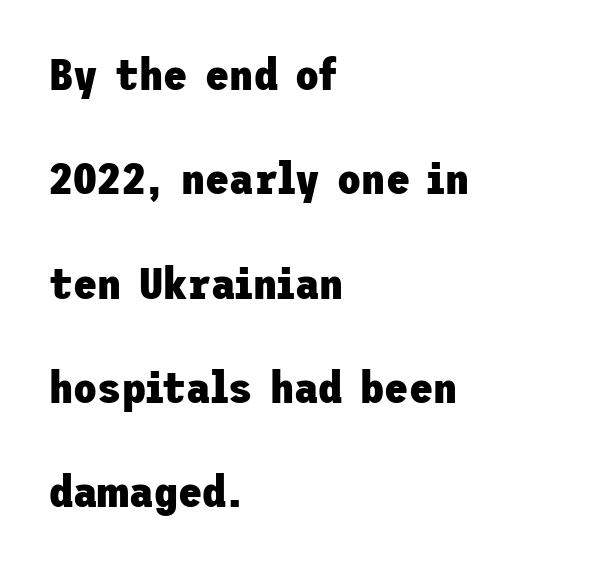
{"serif": "no", "italic": "no", "bold": "yes", "weight": "heavy", "width": "normal", "stroke_contrast": "low", "x_height": "medium", "underline": "no", "align": "left", "line_spacing": "loose", "line_spacing_ratio": 2.37, "letter_spacing": "normal", "letter_spacing_em": 0.0, "glyph_px": 44}
